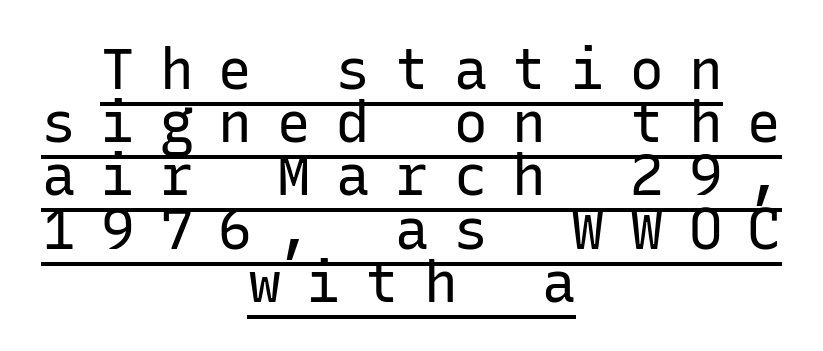
Q: Is the text bold? A: No.
Q: Is the text italic (slanted)? A: No, it is upright.
Q: Is the typeface a serif or a sans-serif typeface? A: Sans-serif.
Q: Is the text underlined? A: Yes.
Q: How is the paragraph aligned? A: Centered.
Q: Is the spacing between letters normal or unusually wide? A: Unusually wide.
Q: Is the spacing between lines tight, normal or loose? A: Tight.
Q: Width (condensed, normal, or wide)? A: Normal.
Q: Stroke contrast? A: Low.
Q: x-height? A: Medium.
Q: Monospaced? A: Yes.
